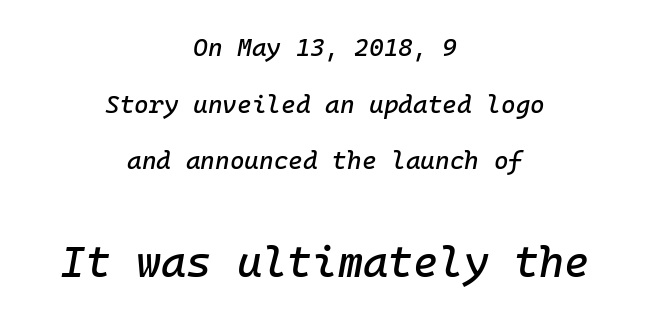
How are the letters spaced? Ordinarily, with no added tracking. Small over large — that's the arrangement of the two blocks here. Leading: increased. Descender tails drop into unmarked territory.
